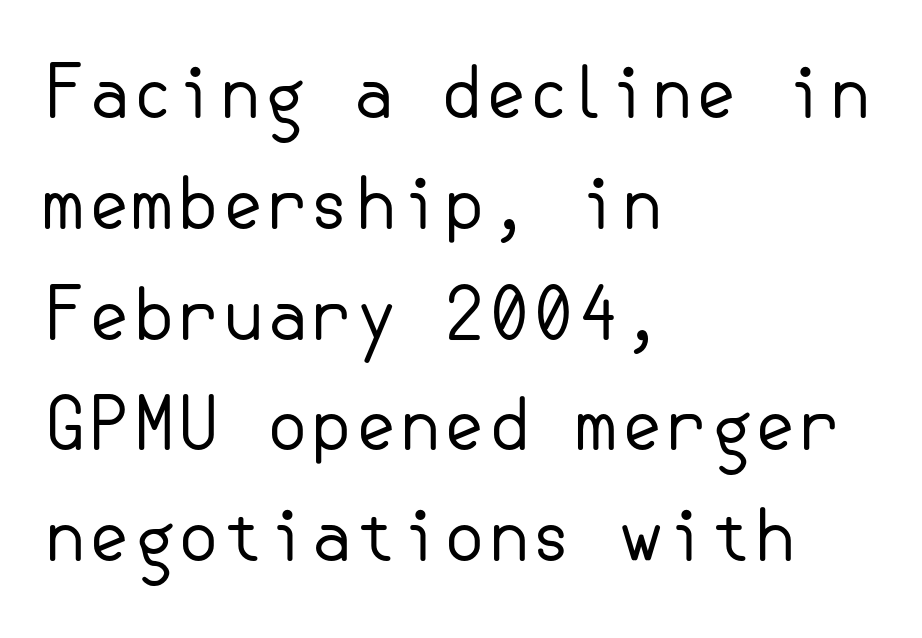
{"serif": "no", "italic": "no", "bold": "no", "weight": "regular", "width": "normal", "stroke_contrast": "low", "x_height": "small", "underline": "no", "align": "left", "line_spacing": "normal", "line_spacing_ratio": 1.56, "letter_spacing": "normal", "letter_spacing_em": 0.0, "glyph_px": 71}
